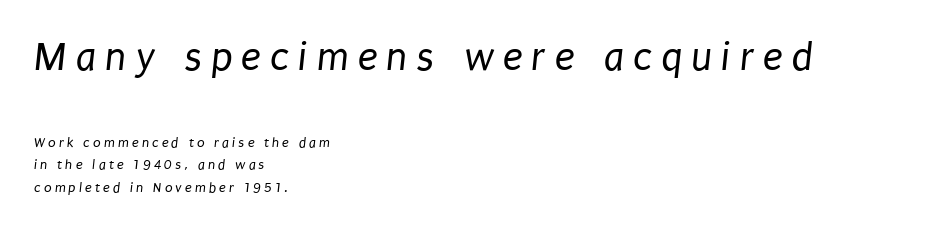
The font is comparable to plain body text, perhaps lighter. The rendering uses natural spacing where letterforms have individual widths. Between these two stacked blocks, the higher one wins on size. In terms of leading, this rendering sits right in the middle.
